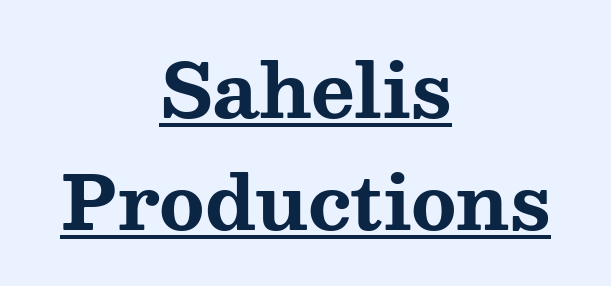
{"serif": "yes", "italic": "no", "bold": "yes", "weight": "bold", "width": "wide", "stroke_contrast": "medium", "x_height": "medium", "monospaced": "no", "underline": "yes", "align": "center", "line_spacing": "normal", "line_spacing_ratio": 1.49, "letter_spacing": "normal", "letter_spacing_em": 0.0, "glyph_px": 75}
